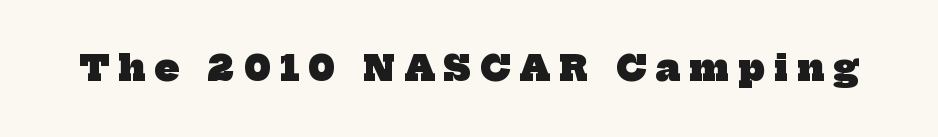
Q: Is the text bold? A: Yes.
Q: Is the typeface a serif or a sans-serif typeface? A: Serif.
Q: Is the text underlined? A: No.
Q: Is the spacing between letters normal or unusually wide? A: Unusually wide.
Q: Width (condensed, normal, or wide)? A: Normal.
Q: Stroke contrast? A: Low.
Q: x-height? A: Medium.
Q: Monospaced? A: No.
